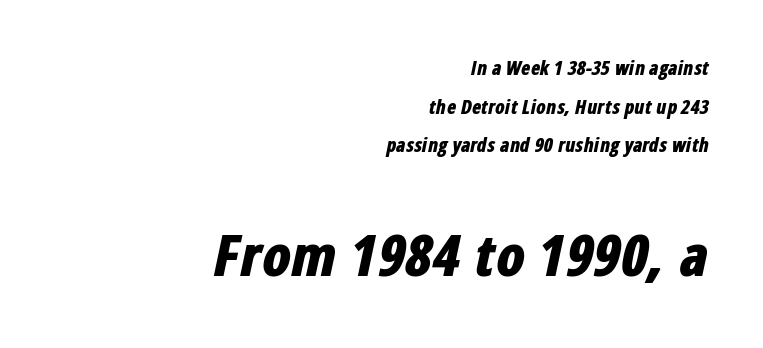
Reading down the column, the eye jumps a long way to each next line. Compare the two chunks: the lower has the greater cap height. These lines are rendered in a variable-pitch font. A typesetter would call this zero additional tracking.
